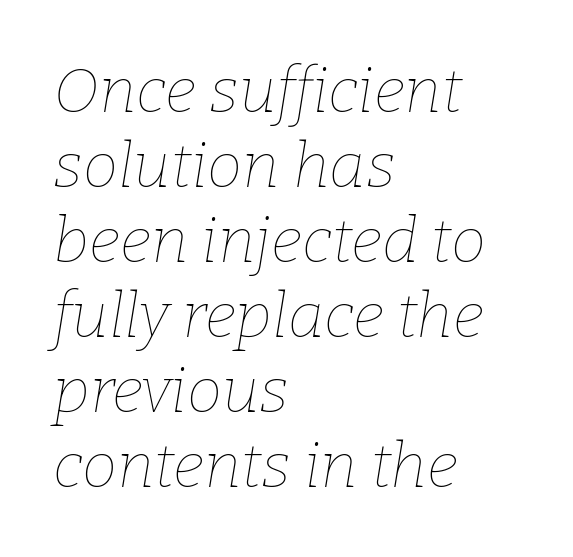
The image shows 63 px thin type, italic (leaning right); set left-aligned, line spacing 1.19x, normal letter spacing, not underlined; low stroke contrast and a medium x-height.
